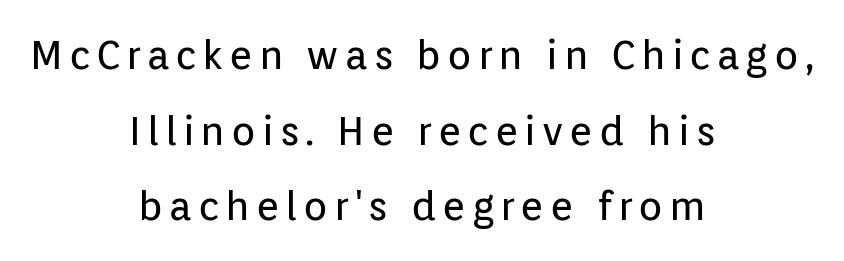
You could not count columns in this text — the font is proportionally spaced. Stroke mass is kept to a normal reading level or below. The setting favours the middle, as headings and verse often do. Nobody drew a line under any word here. Ordinary non-slanted type is in use.
